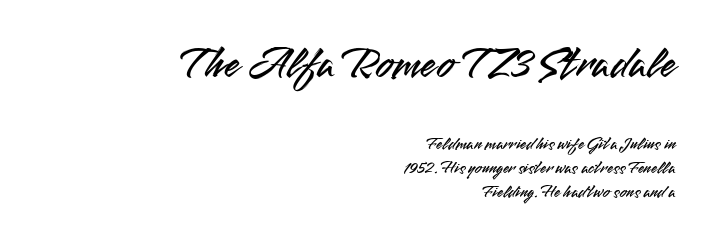
Of the two passages, the one on top uses the larger point size. Each letter keeps its own natural width here, so spacing adapts to shape. Nothing sits at the stroke ends, so this counts as sans-serif. The line texture is even and compact thanks to regular tracking. Is there much room between lines? A standard amount, neither cramped nor airy.
